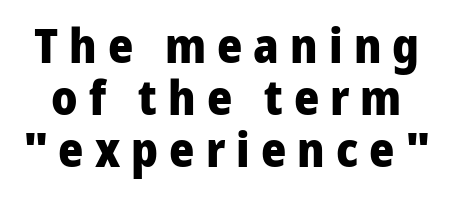
{"serif": "no", "italic": "no", "bold": "yes", "weight": "heavy", "width": "normal", "stroke_contrast": "low", "x_height": "medium", "monospaced": "no", "underline": "no", "line_spacing": "tight", "line_spacing_ratio": 1.08, "letter_spacing": "wide", "letter_spacing_em": 0.23, "glyph_px": 48}
